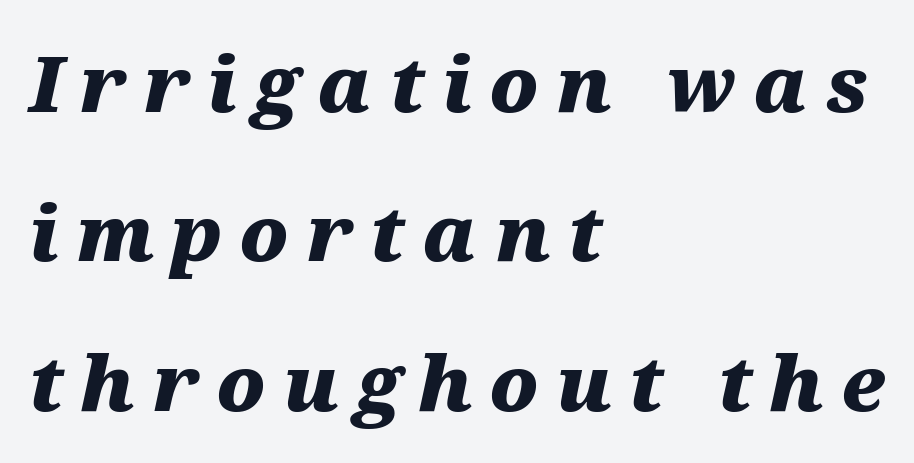
The sample has been set heavy, in full bold. These lines stand farther apart than default settings would place them. Decoration check: the copy has no underline. Casual observation: everything's shoved over to the left. The rendering inserts visible extra space after every character.
